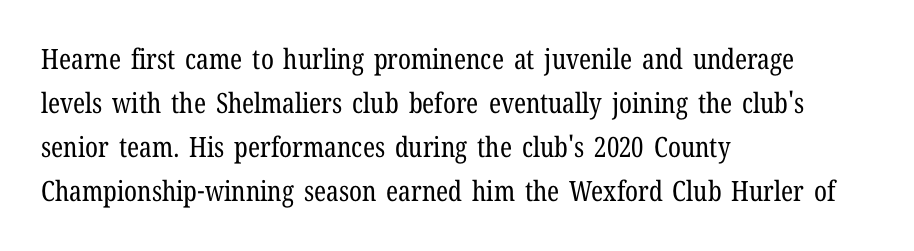
The image shows 28 px regular-weight, condensed serif type, upright; set left-aligned, normal line spacing (1.57x), normal letter spacing, not underlined; low stroke contrast and a medium x-height.
